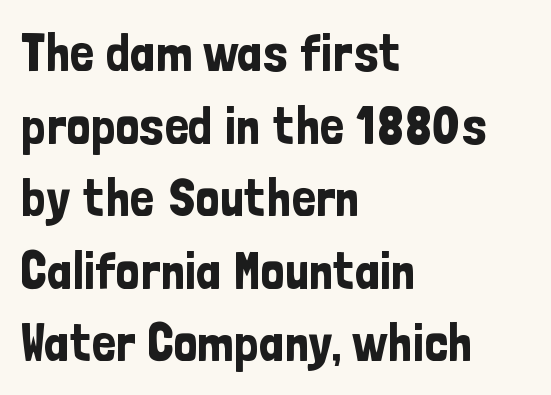
Q: Is the text italic (slanted)? A: No, it is upright.
Q: Is the typeface a serif or a sans-serif typeface? A: Sans-serif.
Q: Is the text underlined? A: No.
Q: How is the paragraph aligned? A: Left-aligned.
Q: Is the spacing between letters normal or unusually wide? A: Normal.
Q: Is the spacing between lines tight, normal or loose? A: Normal.
Q: Width (condensed, normal, or wide)? A: Condensed.
Q: Stroke contrast? A: Low.
Q: x-height? A: Medium.
Q: Monospaced? A: No.
